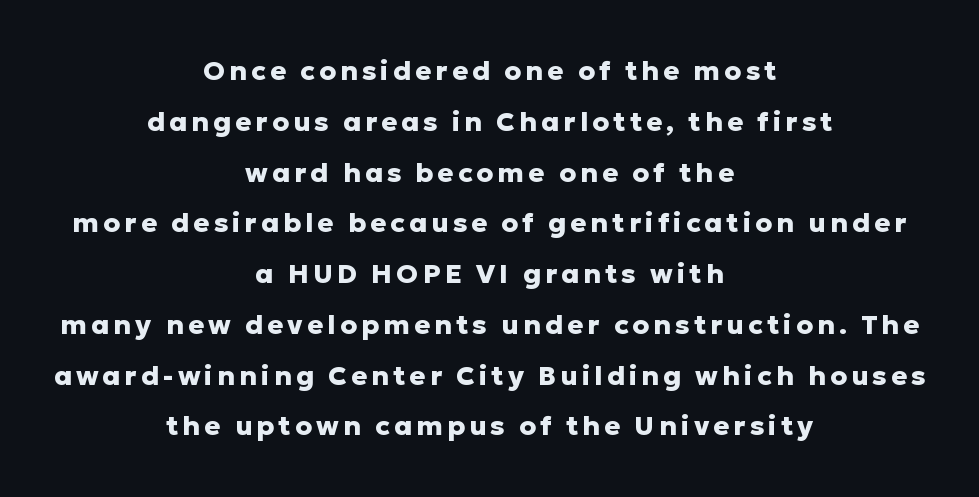
Q: Is the text bold? A: Yes.
Q: Is the text italic (slanted)? A: No, it is upright.
Q: Is the text underlined? A: No.
Q: How is the paragraph aligned? A: Centered.
